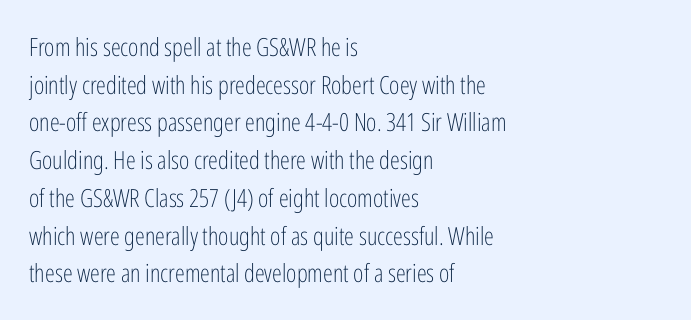
The face used here is rendered with its standard letterfit. Just letters on the line, the space beneath them empty. Caption: face not bold, strokes unweighted. Line spacing here is normal.
